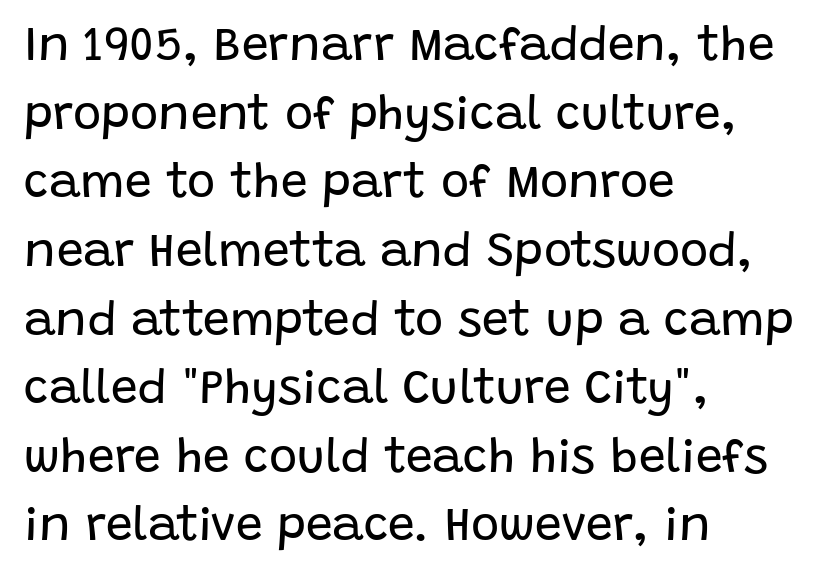
The image shows 48 px regular-weight sans-serif type, upright; set left-aligned, normal line spacing (1.43x), normal letter spacing, not underlined; low stroke contrast and a large x-height.
